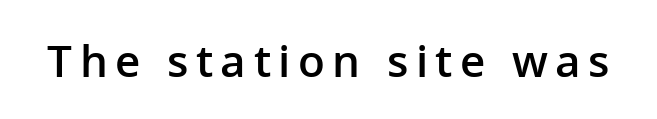
{"serif": "no", "italic": "no", "bold": "semi", "weight": "semibold", "width": "normal", "stroke_contrast": "low", "x_height": "medium", "monospaced": "no", "underline": "no", "glyph_px": 44}
